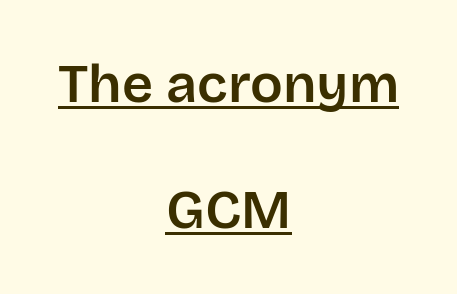
{"serif": "no", "italic": "no", "width": "normal", "stroke_contrast": "low", "x_height": "large", "monospaced": "no", "underline": "yes", "align": "center", "line_spacing": "loose", "line_spacing_ratio": 2.33, "letter_spacing": "normal", "letter_spacing_em": 0.0, "glyph_px": 54}
